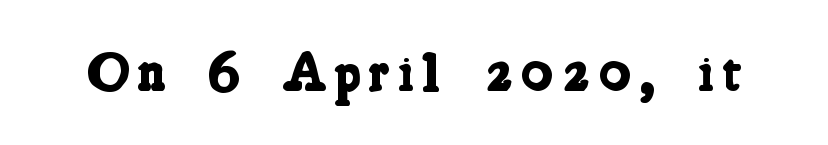
Lines of text with bare space underneath. To sum up the face: it has serifs. Note the varied advance widths — an 'i' is clearly narrower than an 'm'. Typesetter's note: full bold, strokes at maximum text heaviness.
